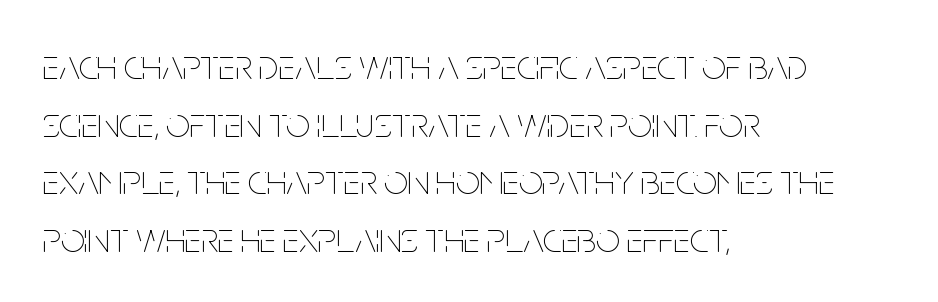
The image shows 42 px thin, condensed type, upright; set left-aligned, normal line spacing (1.37x), normal letter spacing, not underlined; low stroke contrast and a large x-height.
